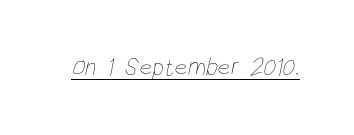
Q: Is the text bold? A: No.
Q: Is the text underlined? A: Yes.
Q: Is the spacing between letters normal or unusually wide? A: Normal.
